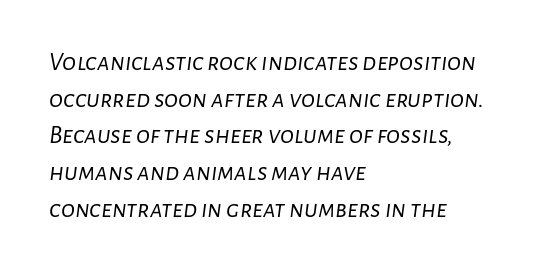
{"italic": "yes", "lean": "right", "slant_degrees": 7, "bold": "no", "underline": "no", "align": "left", "line_spacing": "normal", "line_spacing_ratio": 1.41, "letter_spacing": "normal", "letter_spacing_em": 0.0, "glyph_px": 26}
